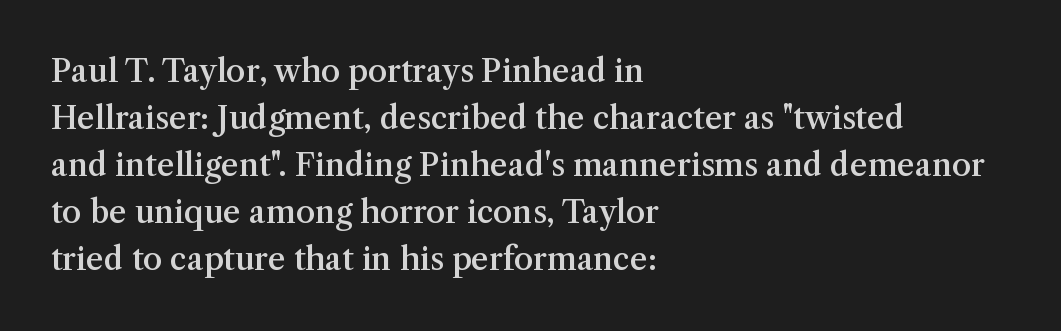
Q: Is the text bold? A: Semi-bold.
Q: Is the text italic (slanted)? A: No, it is upright.
Q: Is the typeface a serif or a sans-serif typeface? A: Serif.
Q: Is the text underlined? A: No.
Q: How is the paragraph aligned? A: Left-aligned.
Q: Is the spacing between letters normal or unusually wide? A: Normal.
Q: Is the spacing between lines tight, normal or loose? A: Normal.
Q: Width (condensed, normal, or wide)? A: Normal.
Q: Stroke contrast? A: Medium.
Q: x-height? A: Medium.
Q: Monospaced? A: No.
